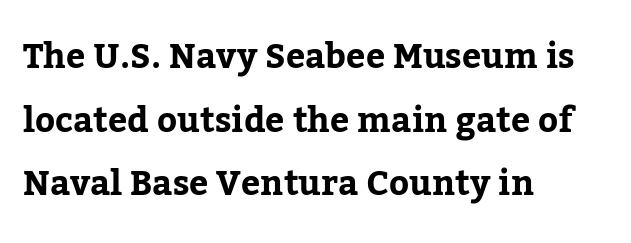
Q: Is the text bold? A: Yes.
Q: Is the text italic (slanted)? A: No, it is upright.
Q: Is the typeface a serif or a sans-serif typeface? A: Serif.
Q: Is the text underlined? A: No.
Q: How is the paragraph aligned? A: Left-aligned.
Q: Is the spacing between letters normal or unusually wide? A: Normal.
Q: Width (condensed, normal, or wide)? A: Normal.
Q: Stroke contrast? A: Low.
Q: x-height? A: Medium.
Q: Monospaced? A: No.
